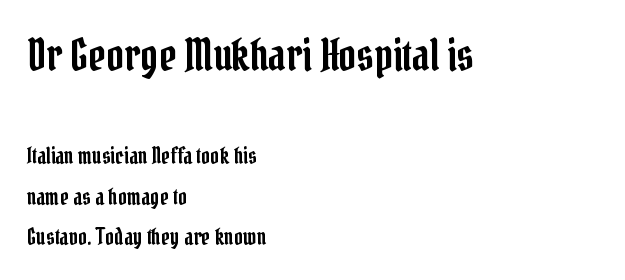
{"serif": "yes", "italic": "no", "width": "condensed", "stroke_contrast": "low", "x_height": "medium", "monospaced": "no", "underline": "no", "align": "left", "line_spacing_ratio": 1.85, "letter_spacing": "normal", "letter_spacing_em": 0.0, "larger_block": "first", "size_ratio": 1.95, "glyph_px": 43}
